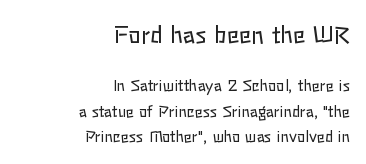
{"italic": "no", "bold": "no", "underline": "no", "align": "right", "line_spacing": "normal", "line_spacing_ratio": 1.7, "letter_spacing": "normal", "letter_spacing_em": 0.0, "larger_block": "first", "size_ratio": 1.53, "glyph_px": 23}
